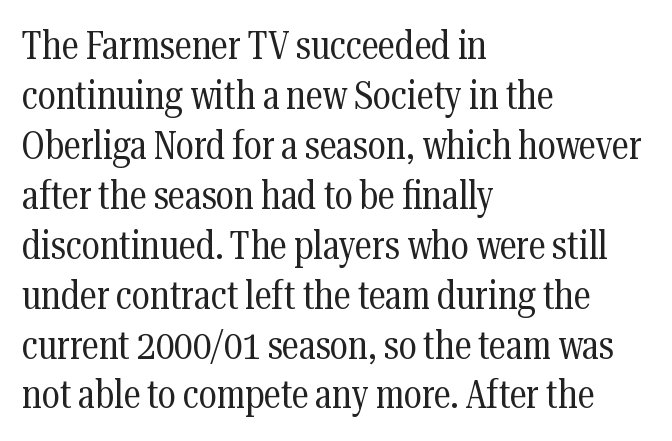
{"serif": "yes", "italic": "no", "bold": "no", "weight": "regular", "width": "condensed", "stroke_contrast": "medium", "x_height": "medium", "monospaced": "no", "underline": "no", "align": "left", "line_spacing": "normal", "line_spacing_ratio": 1.28, "letter_spacing": "normal", "letter_spacing_em": 0.0, "glyph_px": 39}
